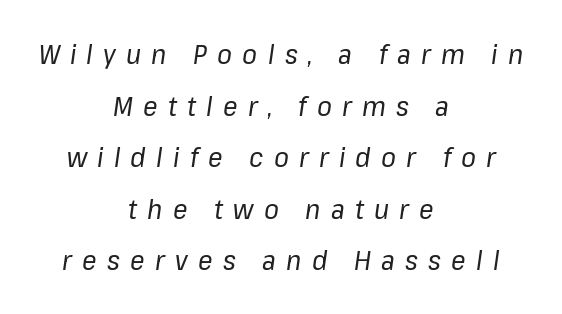
Q: Is the text bold? A: No.
Q: Is the text italic (slanted)? A: Yes, it leans right by about 8 degrees.
Q: Is the text underlined? A: No.
Q: How is the paragraph aligned? A: Centered.
Q: Is the spacing between letters normal or unusually wide? A: Unusually wide.
Q: Is the spacing between lines tight, normal or loose? A: Loose.
